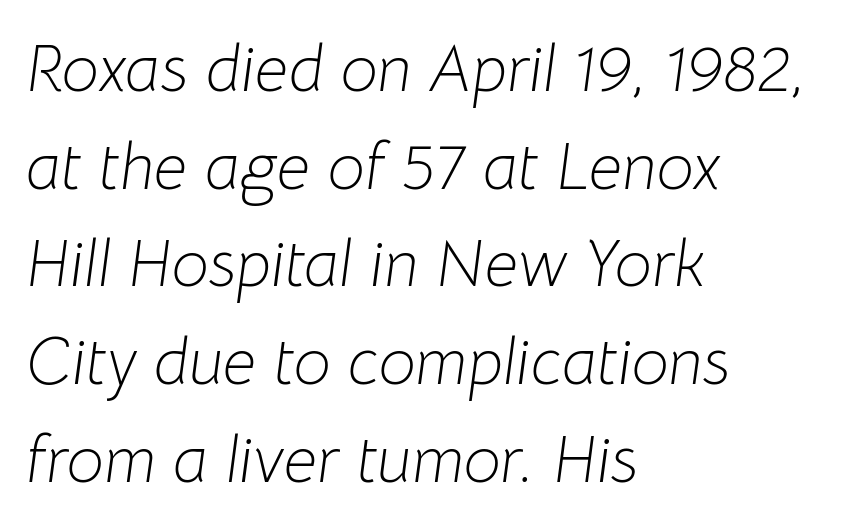
{"italic": "yes", "lean": "right", "slant_degrees": 8, "bold": "no", "weight": "light", "width": "normal", "stroke_contrast": "low", "x_height": "medium", "monospaced": "no", "underline": "no", "align": "left", "line_spacing": "normal", "line_spacing_ratio": 1.48, "letter_spacing": "normal", "letter_spacing_em": 0.0, "glyph_px": 66}
